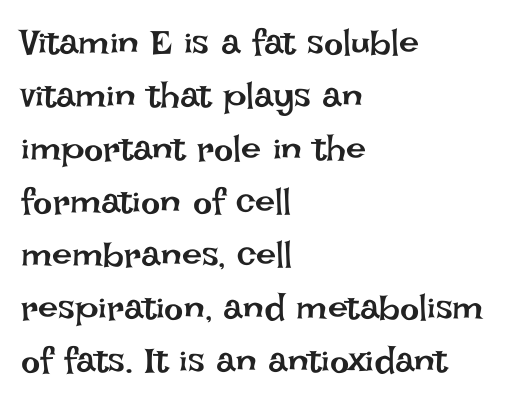
The image shows 36 px regular-weight type, upright; set left-aligned, normal line spacing (1.47x), normal letter spacing, not underlined; low stroke contrast and a large x-height.
